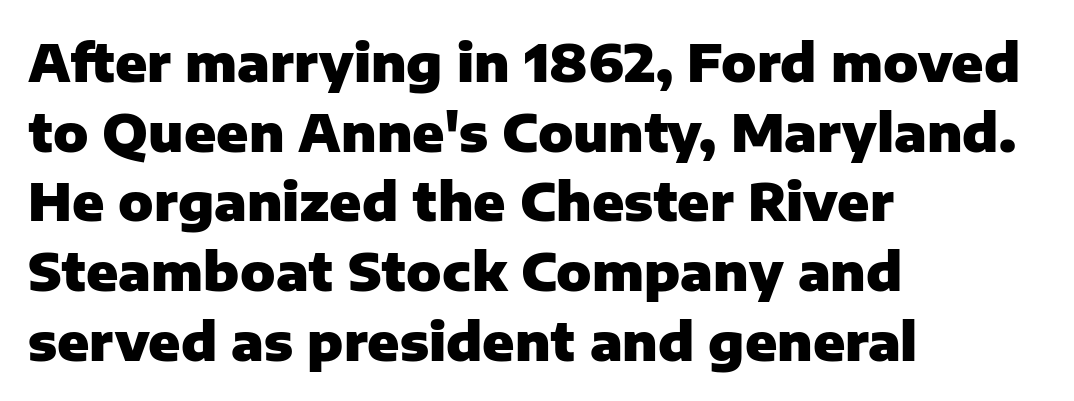
{"serif": "no", "italic": "no", "bold": "yes", "weight": "heavy", "width": "normal", "stroke_contrast": "low", "x_height": "medium", "monospaced": "no", "underline": "no", "align": "left", "line_spacing": "normal", "line_spacing_ratio": 1.34, "letter_spacing": "normal", "letter_spacing_em": 0.0, "glyph_px": 52}
